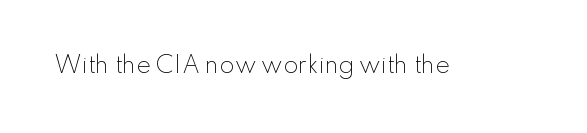
{"italic": "no", "bold": "no", "underline": "no", "letter_spacing": "normal", "letter_spacing_em": 0.0, "glyph_px": 22}
